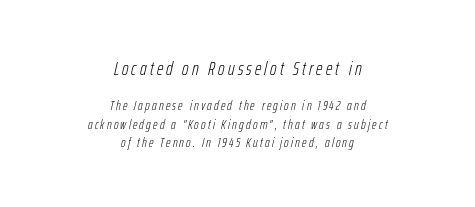
The image shows 20 px text type, italic (leaning right); set centered, normal line spacing (1.32x), not underlined; the first (top) block is 1.43x larger.
